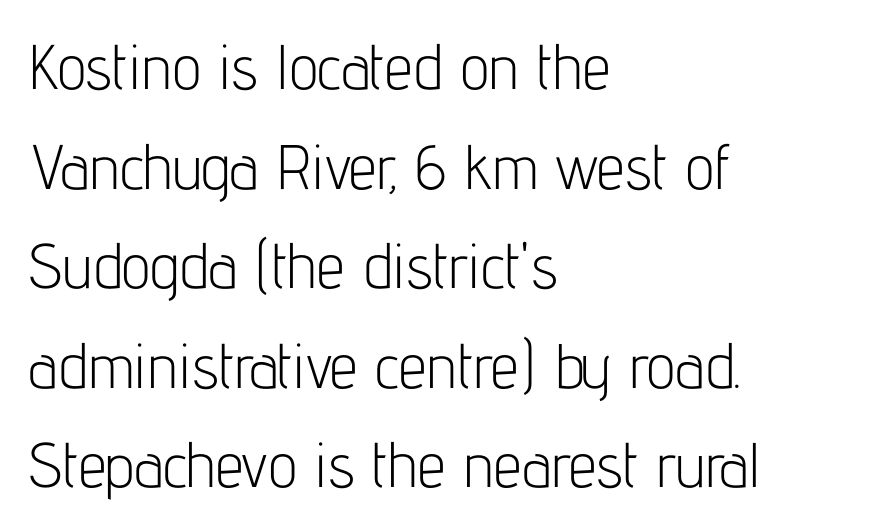
Letters rest on an invisible, unmarked baseline. A student would call this left alignment; a typographer would say flush left, rag right. The type sits square on the baseline with zero lean. Characters follow at the spacing the type designer built in.
